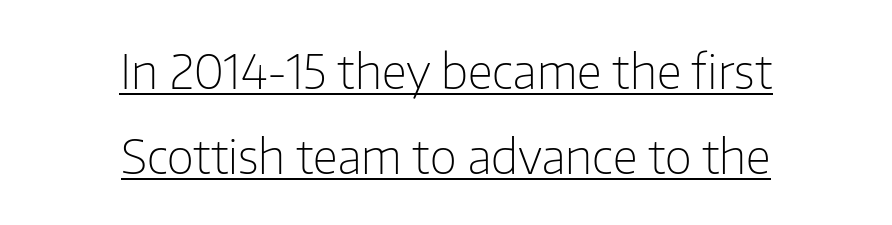
Style check: upright. Stems and bowls with no extra thickness — not bold. Is this a fixed-width face? No — the glyphs have proportional, varying widths. Stroke terminals: plain, sans-serif.
